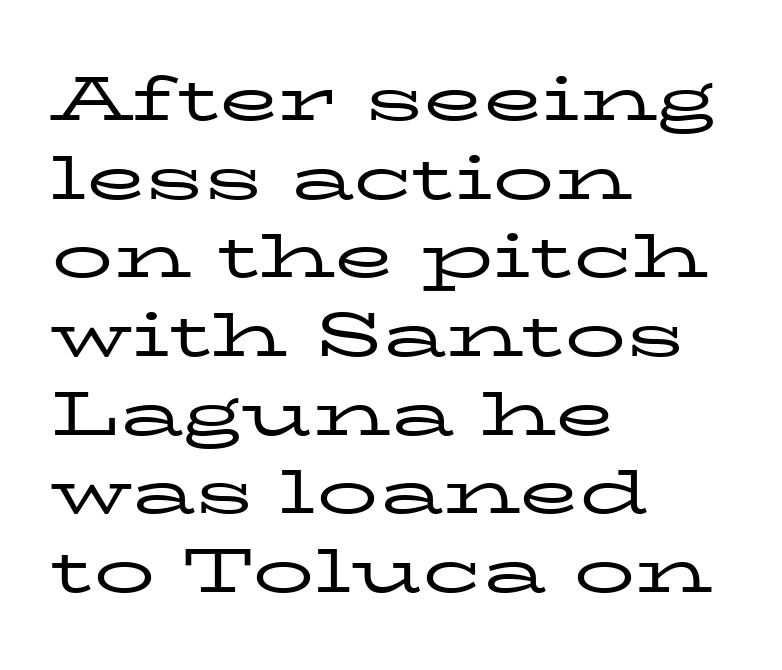
The image shows 61 px regular-weight, wide serif type, upright; set left-aligned, normal line spacing (1.29x), normal letter spacing, not underlined; low stroke contrast and a medium x-height.
